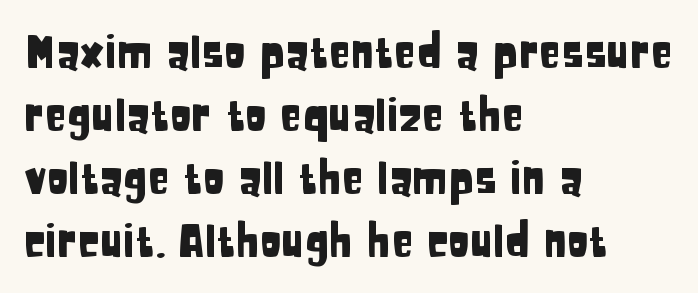
A classic flush-left, rag-right setting is used for this passage. The passage shown is typed in a proportional face where columns would drift. Compared with typical paragraphs, the rows here are spaced about the same. Serif or sans? Sans — the stroke terminals are bare.
